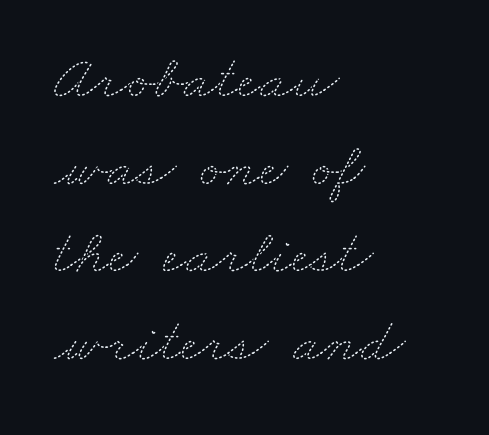
Q: Is the text bold? A: No.
Q: Is the text underlined? A: No.
Q: How is the paragraph aligned? A: Left-aligned.
Q: Is the spacing between letters normal or unusually wide? A: Normal.
Q: Is the spacing between lines tight, normal or loose? A: Normal.
Q: Width (condensed, normal, or wide)? A: Wide.
Q: Stroke contrast? A: Medium.
Q: x-height? A: Small.
Q: Monospaced? A: No.
